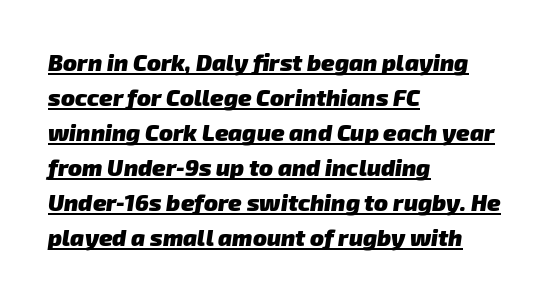
Q: Is the text bold? A: Yes.
Q: Is the text underlined? A: Yes.
Q: How is the paragraph aligned? A: Left-aligned.
Q: Is the spacing between letters normal or unusually wide? A: Normal.
Q: Is the spacing between lines tight, normal or loose? A: Normal.
